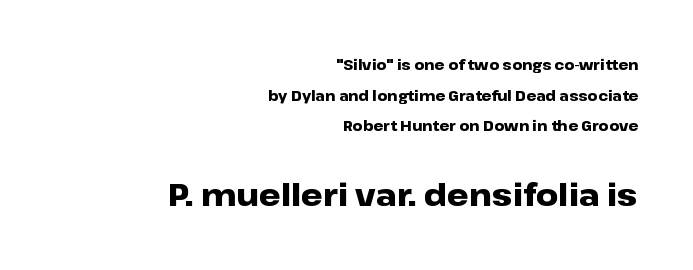
Q: Is the text bold? A: Yes.
Q: Is the text italic (slanted)? A: No, it is upright.
Q: Is the typeface a serif or a sans-serif typeface? A: Sans-serif.
Q: Is the text underlined? A: No.
Q: How is the paragraph aligned? A: Right-aligned.
Q: Is the spacing between letters normal or unusually wide? A: Normal.
Q: Is the spacing between lines tight, normal or loose? A: Loose.
Q: Which block of text is set in a larger size, the first (top) or the second (bottom)? A: The second (bottom) one.
Q: Width (condensed, normal, or wide)? A: Wide.
Q: Stroke contrast? A: Low.
Q: x-height? A: Medium.
Q: Monospaced? A: No.
